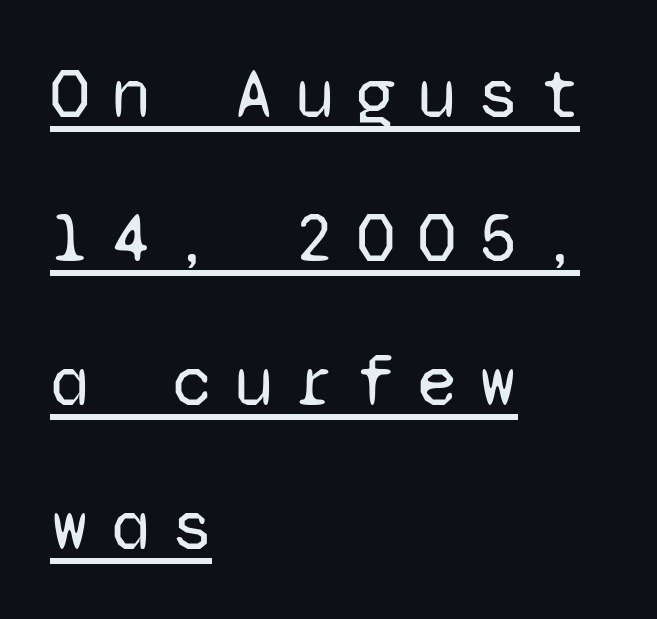
The image shows 72 px regular-weight sans-serif type, upright, monospaced; set left-aligned, loose line spacing (2.0x), unusually wide letter spacing (+0.3 em), underlined; low stroke contrast and a medium x-height.
